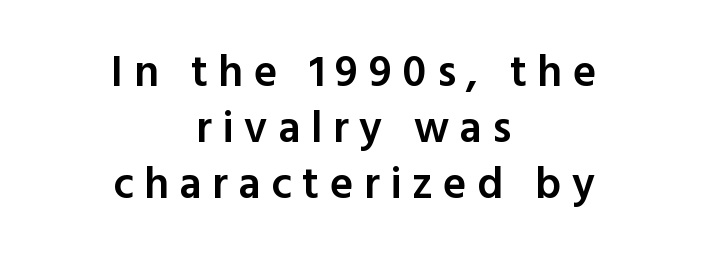
The image shows 44 px semibold sans-serif type, upright; set centered, normal line spacing (1.27x), unusually wide letter spacing (+0.24 em), not underlined; a medium x-height.
